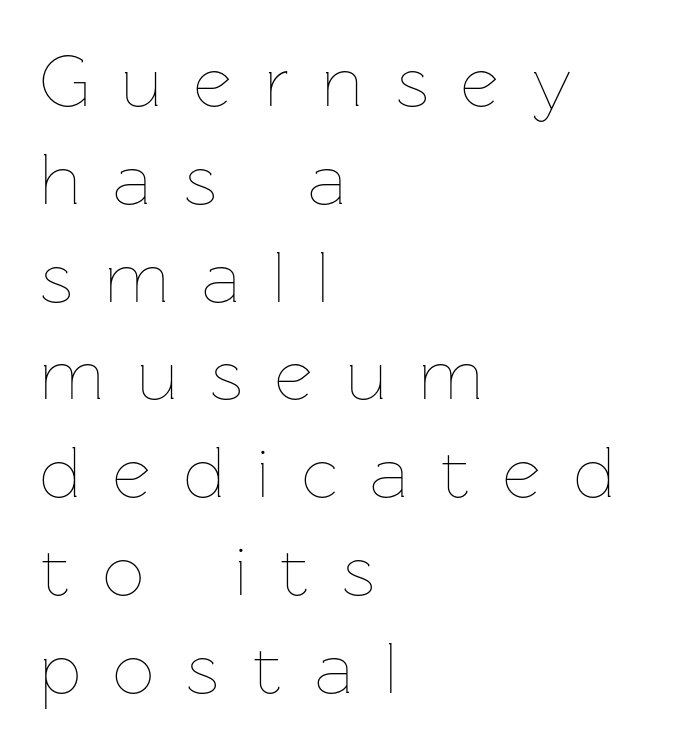
The face used here is proportionally spaced, like ordinary book or web type. What stands out about the letter spacing? Its width — letters are far apart. Any mark beneath the type? The region is blank. Line spacing here is normal.
